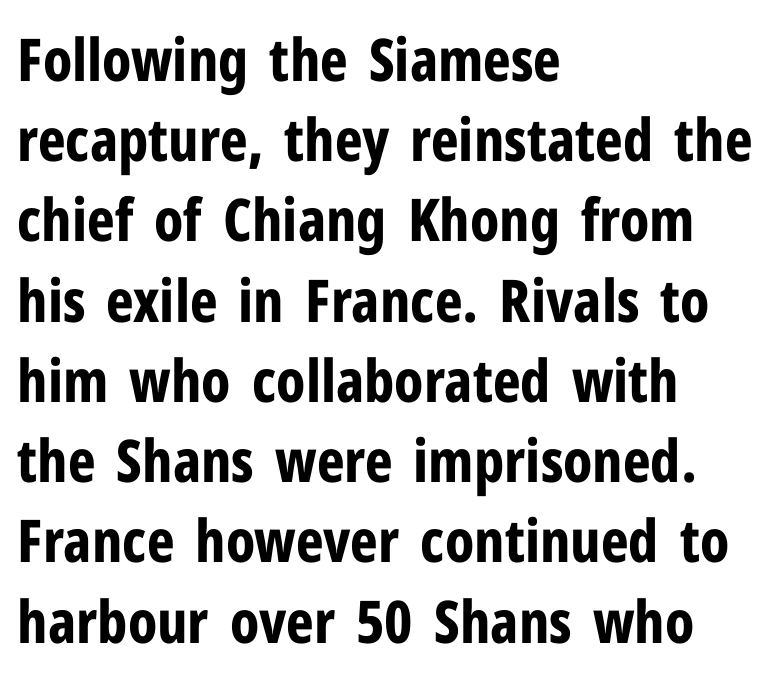
The image shows 59 px bold, condensed sans-serif type, upright; set left-aligned, normal line spacing (1.36x), normal letter spacing, not underlined; low stroke contrast and a medium x-height.
